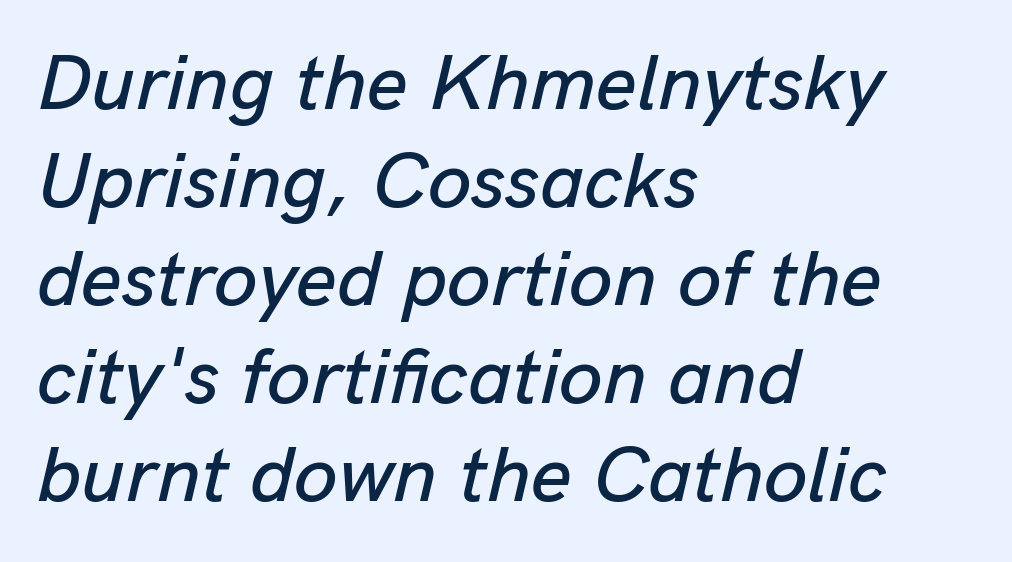
Q: Is the text italic (slanted)? A: Yes, it leans right by about 13 degrees.
Q: Is the text underlined? A: No.
Q: How is the paragraph aligned? A: Left-aligned.
Q: Is the spacing between letters normal or unusually wide? A: Normal.
Q: Width (condensed, normal, or wide)? A: Normal.
Q: Stroke contrast? A: Low.
Q: x-height? A: Medium.
Q: Monospaced? A: No.
